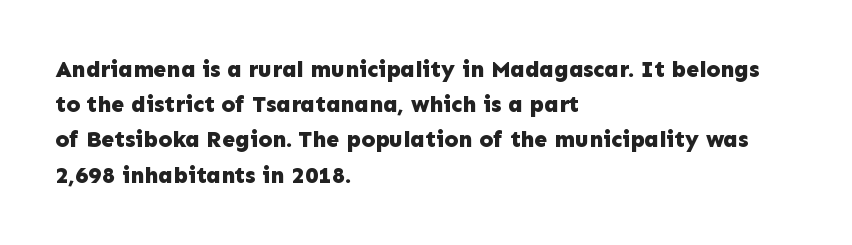
{"italic": "no", "bold": "yes", "underline": "no", "align": "left", "line_spacing": "normal", "line_spacing_ratio": 1.53, "letter_spacing": "normal", "letter_spacing_em": 0.0, "glyph_px": 23}
